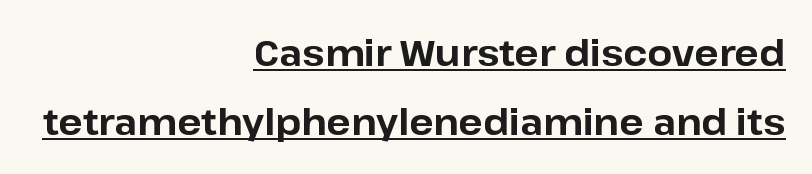
The image shows 36 px bold sans-serif type, upright; set right-aligned, loose line spacing (1.92x), normal letter spacing, underlined; low stroke contrast and a medium x-height.
